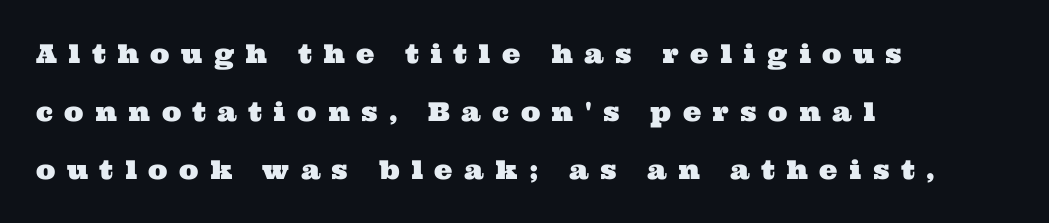
{"underline": "no", "align": "left", "line_spacing": "loose", "line_spacing_ratio": 2.23, "letter_spacing": "wide", "letter_spacing_em": 0.44, "glyph_px": 26}
